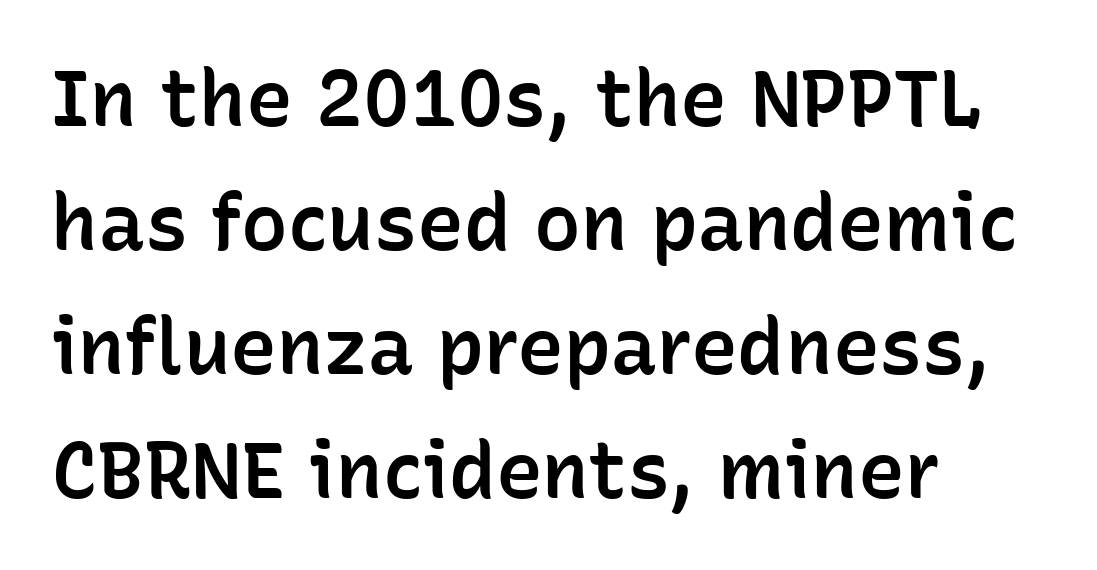
{"serif": "no", "italic": "no", "bold": "semi", "weight": "semibold", "width": "normal", "stroke_contrast": "low", "x_height": "medium", "monospaced": "no", "underline": "no", "align": "left", "line_spacing": "normal", "line_spacing_ratio": 1.59, "letter_spacing": "normal", "letter_spacing_em": 0.0, "glyph_px": 78}
